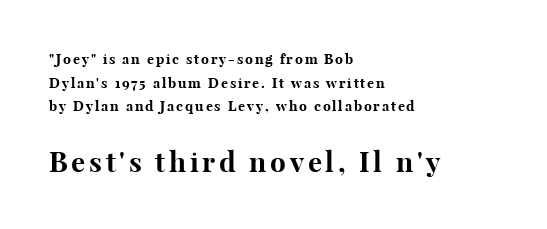
Heavy, bold letterforms. Serifs: yes, visible at the terminals of the letterforms. The passage shown is typed in a proportional face where columns would drift. Rendered with straight, roman letterforms.
